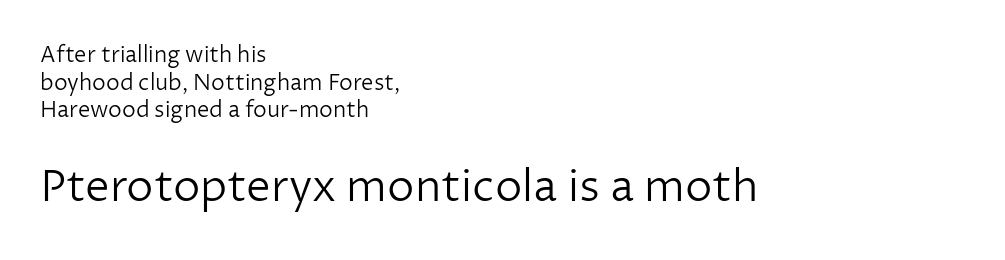
The image shows 44 px light sans-serif type, upright; set left-aligned, normal line spacing (1.26x), normal letter spacing, not underlined; the second (bottom) block is 2.0x larger; low stroke contrast and a medium x-height.
